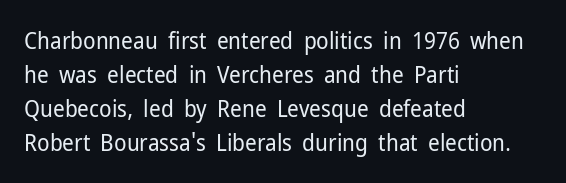
{"italic": "no", "bold": "no", "underline": "no", "align": "left", "line_spacing": "normal", "line_spacing_ratio": 1.48, "letter_spacing": "normal", "letter_spacing_em": 0.0, "glyph_px": 23}
